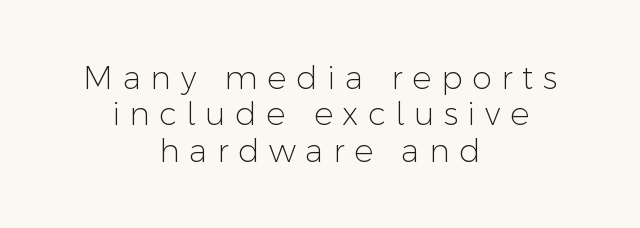
The image shows 32 px light sans-serif type, upright; set centered, tight line spacing (1.14x), unusually wide letter spacing (+0.3 em), not underlined; low stroke contrast and a medium x-height.
